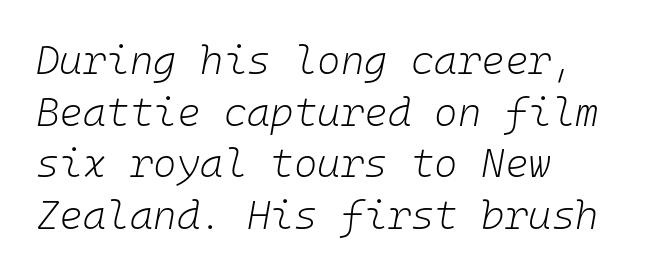
Q: Is the text bold? A: No.
Q: Is the text italic (slanted)? A: Yes, it leans right by about 10 degrees.
Q: Is the text underlined? A: No.
Q: How is the paragraph aligned? A: Left-aligned.
Q: Is the spacing between letters normal or unusually wide? A: Normal.
Q: Is the spacing between lines tight, normal or loose? A: Normal.
Q: Width (condensed, normal, or wide)? A: Normal.
Q: Stroke contrast? A: Low.
Q: x-height? A: Medium.
Q: Monospaced? A: Yes.
